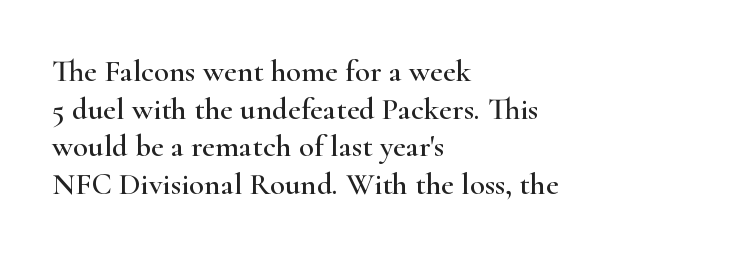
The image shows 31 px wide serif type, upright; set left-aligned, line spacing 1.21x, normal letter spacing, not underlined; high stroke contrast and a small x-height.
